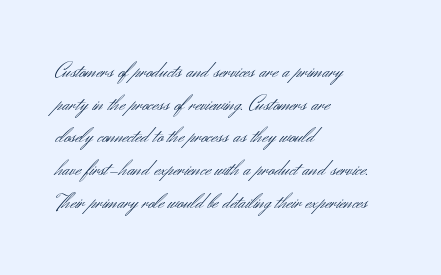
The image shows 23 px text type; set left-aligned, normal line spacing (1.42x), normal letter spacing, not underlined.
